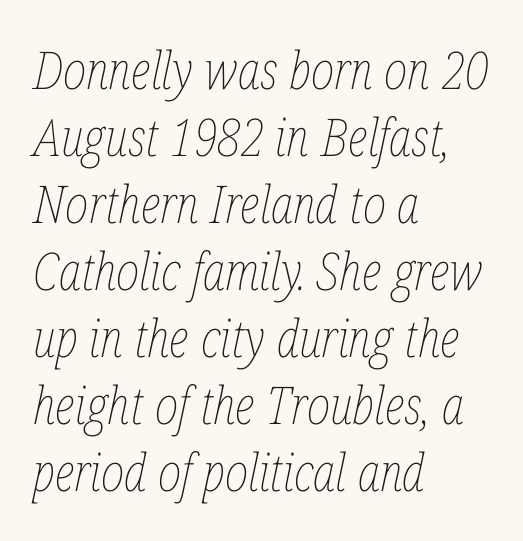
{"italic": "yes", "lean": "right", "slant_degrees": 12, "bold": "no", "weight": "thin", "width": "condensed", "stroke_contrast": "low", "x_height": "medium", "monospaced": "no", "underline": "no", "align": "left", "line_spacing": "normal", "line_spacing_ratio": 1.29, "letter_spacing": "normal", "letter_spacing_em": 0.0, "glyph_px": 52}
